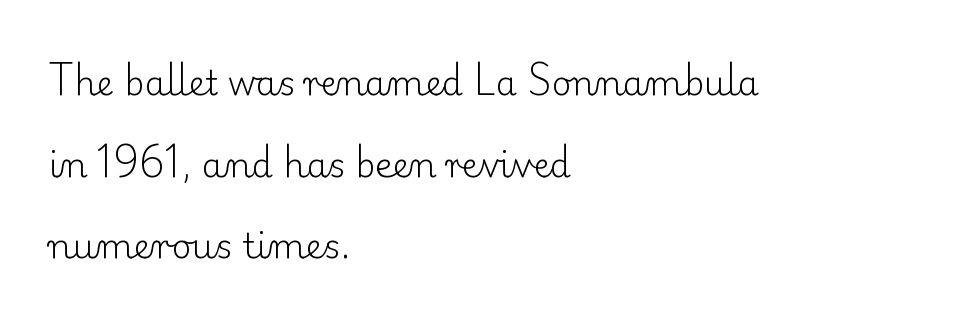
Q: Is the text bold? A: No.
Q: Is the text italic (slanted)? A: No, it is upright.
Q: Is the text underlined? A: No.
Q: How is the paragraph aligned? A: Left-aligned.
Q: Is the spacing between letters normal or unusually wide? A: Normal.
Q: Is the spacing between lines tight, normal or loose? A: Loose.
Q: Width (condensed, normal, or wide)? A: Normal.
Q: Stroke contrast? A: Low.
Q: x-height? A: Small.
Q: Monospaced? A: No.
